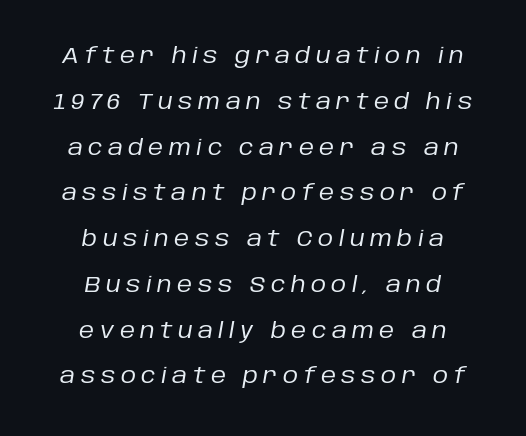
Q: Is the text bold? A: No.
Q: Is the text italic (slanted)? A: Yes, it leans right by about 10 degrees.
Q: Is the text underlined? A: No.
Q: How is the paragraph aligned? A: Centered.
Q: Is the spacing between letters normal or unusually wide? A: Unusually wide.
Q: Is the spacing between lines tight, normal or loose? A: Loose.
